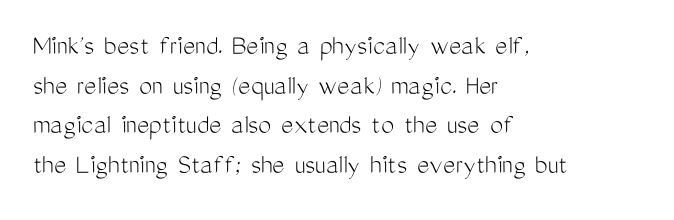
Descenders hang freely into open space. Does the type have serifs? No, each stem ends abruptly. Short and long lines alike share a common starting point at left. Compared with typical body copy, the letter spacing here is the same.
